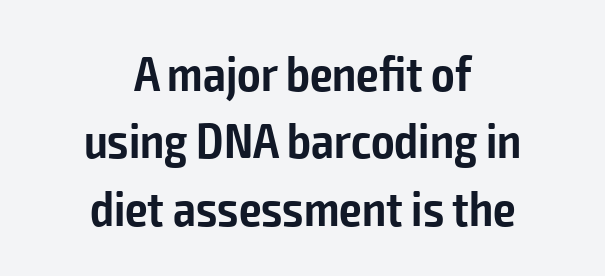
Here the glyphs are tracked normally, forming tight word shapes. The vertical gap from one line to the next is medium. No italicization has been applied; the sample stays upright. The characters display no serif detailing; their extremities are plain. Anything drawn beneath the words? Only blank space.
